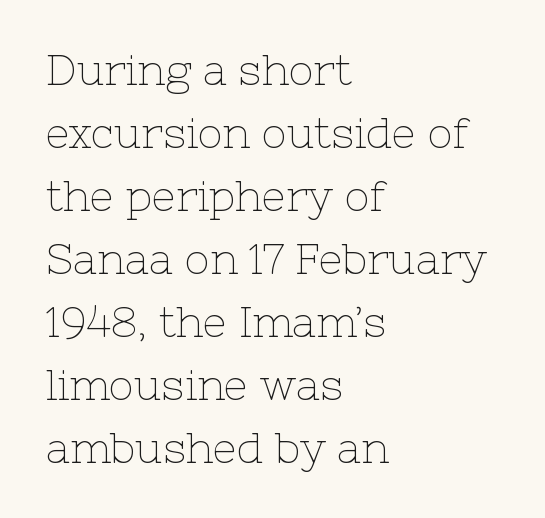
The image shows 42 px thin serif type, upright; set left-aligned, normal line spacing (1.5x), normal letter spacing, not underlined; low stroke contrast and a medium x-height.
